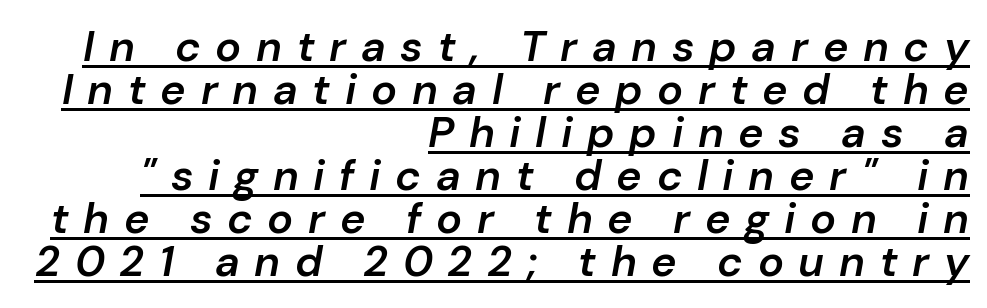
The image shows 43 px semibold type, italic (leaning right); set right-aligned, tight line spacing (1.0x), unusually wide letter spacing (+0.34 em), underlined; low stroke contrast and a medium x-height.
